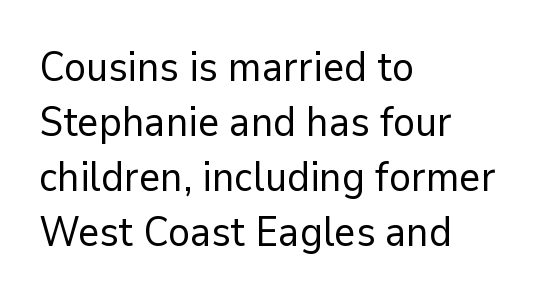
{"serif": "no", "italic": "no", "bold": "no", "weight": "regular", "width": "normal", "stroke_contrast": "low", "x_height": "medium", "monospaced": "no", "underline": "no", "align": "left", "line_spacing": "normal", "line_spacing_ratio": 1.34, "letter_spacing": "normal", "letter_spacing_em": 0.0, "glyph_px": 41}
